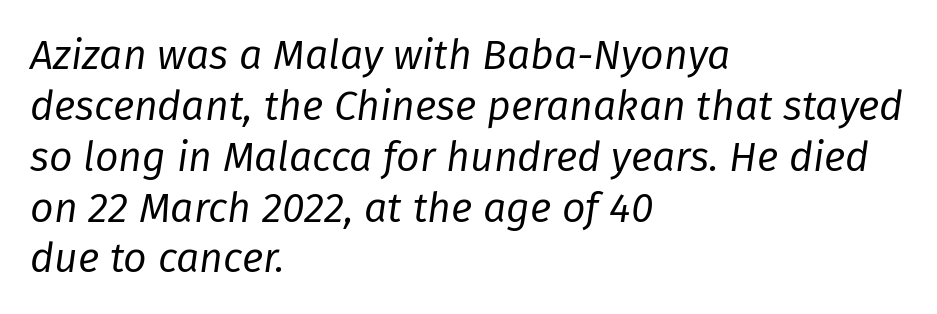
Q: Is the text bold? A: No.
Q: Is the text italic (slanted)? A: Yes, it leans right by about 8 degrees.
Q: Is the text underlined? A: No.
Q: How is the paragraph aligned? A: Left-aligned.
Q: Is the spacing between letters normal or unusually wide? A: Normal.
Q: Width (condensed, normal, or wide)? A: Normal.
Q: Stroke contrast? A: Low.
Q: x-height? A: Medium.
Q: Monospaced? A: No.
